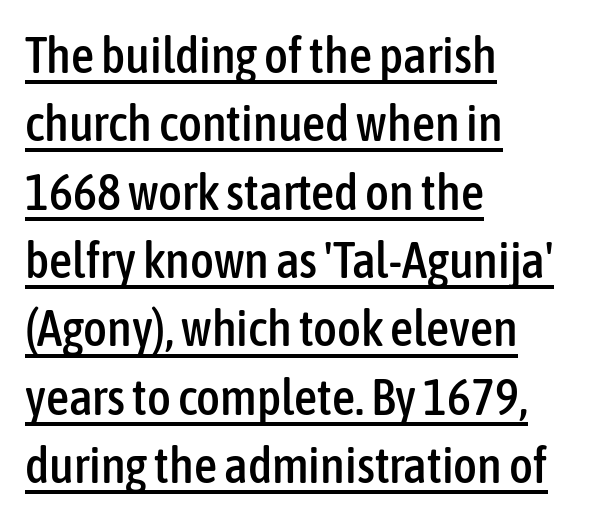
{"serif": "no", "italic": "no", "width": "condensed", "stroke_contrast": "low", "x_height": "medium", "monospaced": "no", "underline": "yes", "align": "left", "line_spacing": "normal", "line_spacing_ratio": 1.34, "letter_spacing": "normal", "letter_spacing_em": 0.0, "glyph_px": 51}
